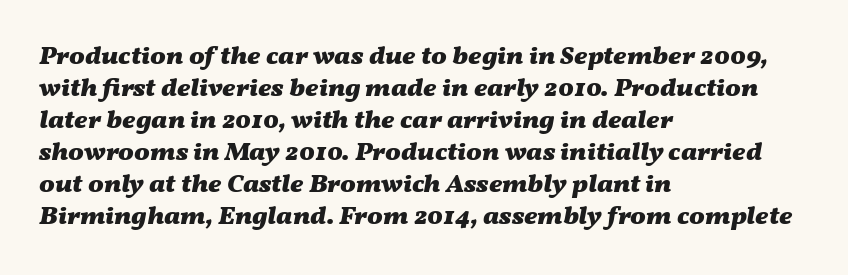
The image shows 26 px bold type, italic (leaning right); set left-aligned, line spacing 1.23x, normal letter spacing, not underlined.
